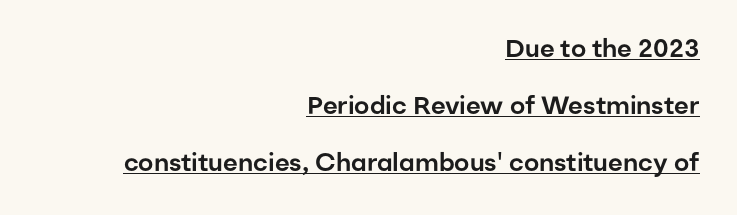
Q: Is the text italic (slanted)? A: No, it is upright.
Q: Is the text underlined? A: Yes.
Q: How is the paragraph aligned? A: Right-aligned.
Q: Is the spacing between letters normal or unusually wide? A: Normal.
Q: Is the spacing between lines tight, normal or loose? A: Loose.
